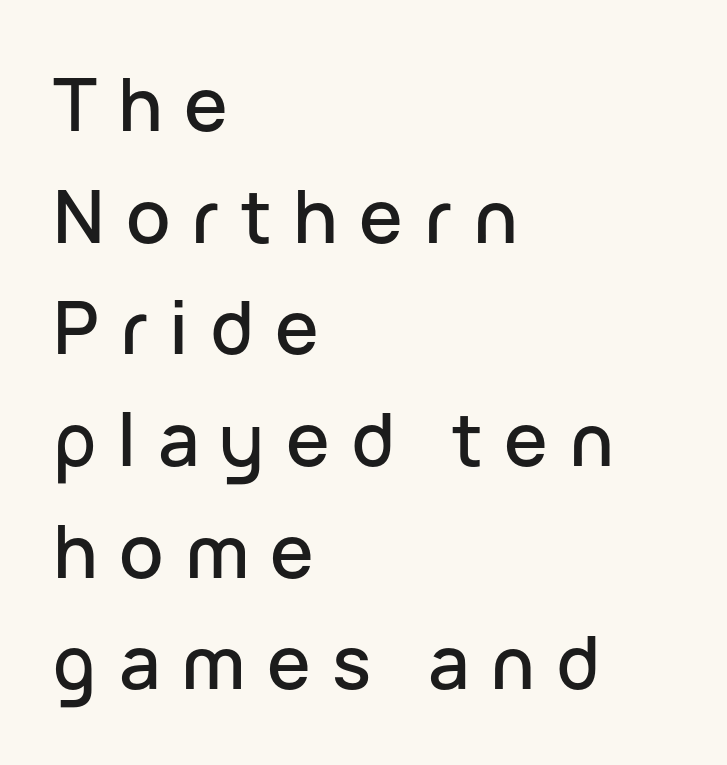
The rendering uses natural spacing where letterforms have individual widths. The horizontal fit of the characters is loose and conspicuously gappy. This is sans-serif lettering, the kind often seen on screens and signage. This is roman type, the default non-slanted kind.
